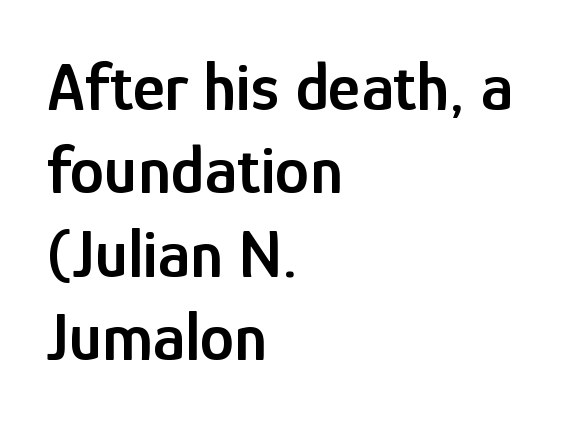
No extra tracking has been applied to these lines. The strip under each line holds only bare page. Unlike a traditional serif, this face leaves its strokes unadorned. Casual observation: everything's shoved over to the left.
